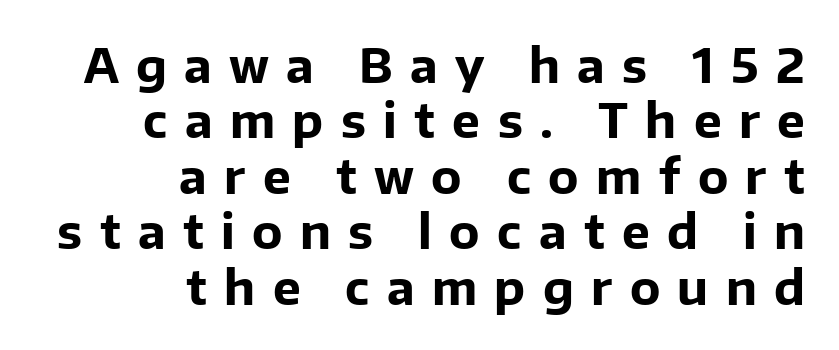
{"serif": "no", "italic": "no", "bold": "yes", "weight": "bold", "width": "normal", "stroke_contrast": "low", "x_height": "medium", "monospaced": "no", "underline": "no", "align": "right", "line_spacing_ratio": 1.18, "letter_spacing": "wide", "letter_spacing_em": 0.37, "glyph_px": 47}
